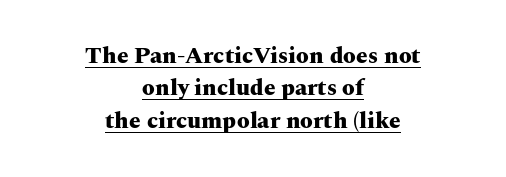
The image shows 23 px bold type, upright; set centered, normal line spacing (1.41x), normal letter spacing, underlined.
